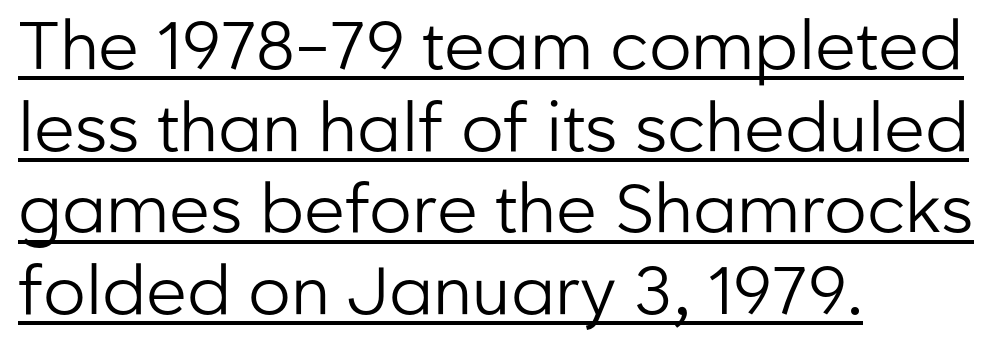
{"serif": "no", "italic": "no", "bold": "no", "weight": "regular", "width": "normal", "stroke_contrast": "low", "x_height": "medium", "monospaced": "no", "underline": "yes", "align": "left", "line_spacing_ratio": 1.22, "letter_spacing": "normal", "letter_spacing_em": 0.0, "glyph_px": 67}
